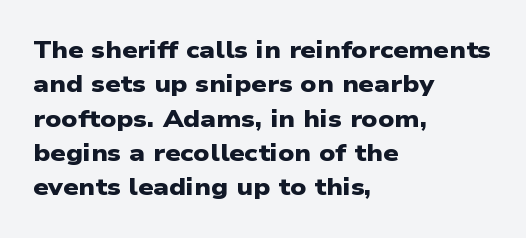
Q: Is the text bold? A: Yes.
Q: Is the text underlined? A: No.
Q: How is the paragraph aligned? A: Left-aligned.
Q: Is the spacing between letters normal or unusually wide? A: Normal.
Q: Is the spacing between lines tight, normal or loose? A: Normal.
